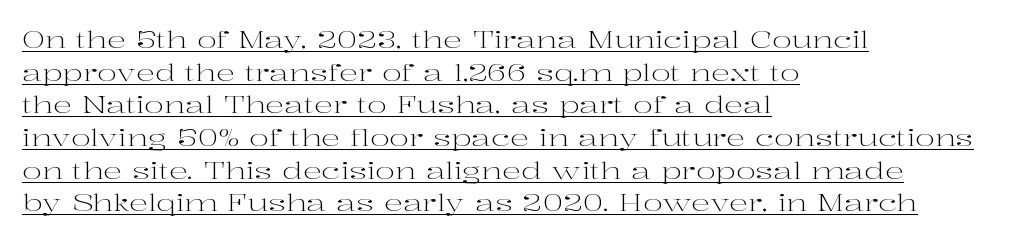
Q: Is the text bold? A: No.
Q: Is the text italic (slanted)? A: No, it is upright.
Q: Is the text underlined? A: Yes.
Q: How is the paragraph aligned? A: Left-aligned.
Q: Is the spacing between letters normal or unusually wide? A: Normal.
Q: Is the spacing between lines tight, normal or loose? A: Normal.
